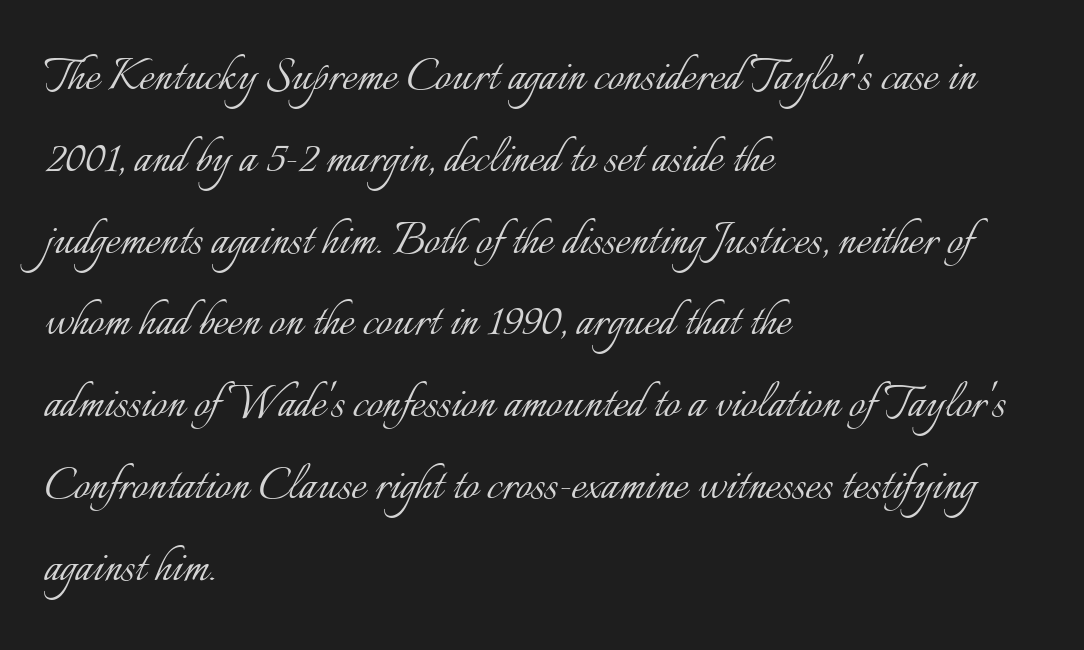
The image shows 56 px light type; set left-aligned, normal line spacing (1.46x), normal letter spacing, not underlined; low stroke contrast and a small x-height.
